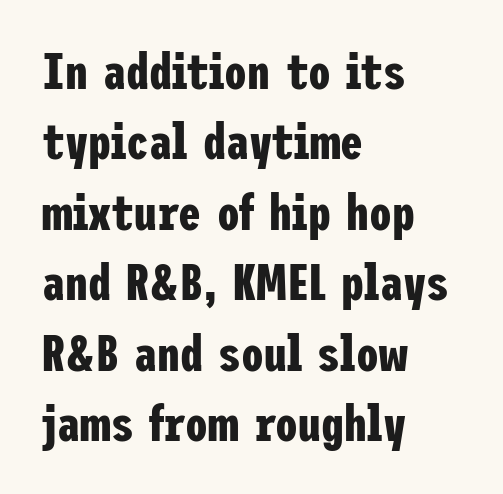
Q: Is the text bold? A: Yes.
Q: Is the text italic (slanted)? A: No, it is upright.
Q: Is the typeface a serif or a sans-serif typeface? A: Sans-serif.
Q: Is the text underlined? A: No.
Q: How is the paragraph aligned? A: Left-aligned.
Q: Is the spacing between letters normal or unusually wide? A: Normal.
Q: Is the spacing between lines tight, normal or loose? A: Normal.
Q: Width (condensed, normal, or wide)? A: Condensed.
Q: Stroke contrast? A: Low.
Q: x-height? A: Medium.
